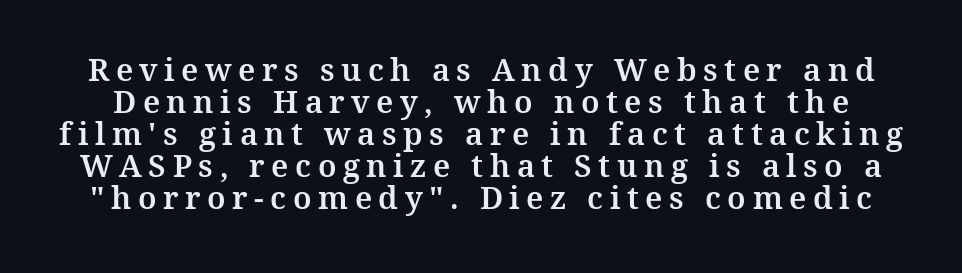
{"serif": "yes", "italic": "no", "width": "normal", "stroke_contrast": "medium", "x_height": "medium", "monospaced": "no", "underline": "no", "line_spacing": "tight", "line_spacing_ratio": 1.03, "letter_spacing": "wide", "letter_spacing_em": 0.21, "glyph_px": 31}
